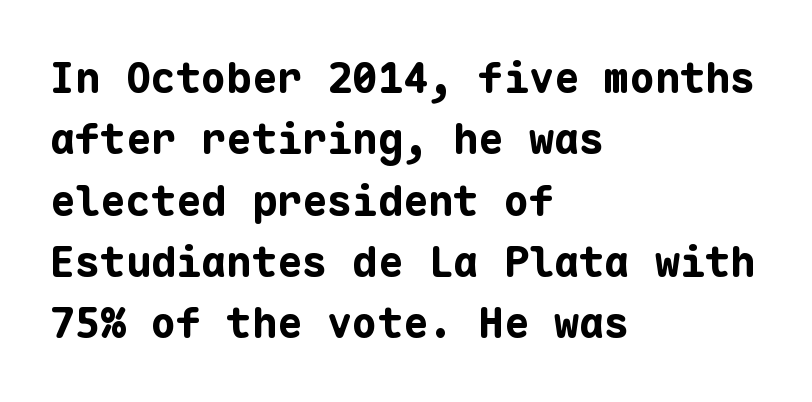
Q: Is the text bold? A: Yes.
Q: Is the text italic (slanted)? A: No, it is upright.
Q: Is the typeface a serif or a sans-serif typeface? A: Sans-serif.
Q: Is the text underlined? A: No.
Q: How is the paragraph aligned? A: Left-aligned.
Q: Is the spacing between letters normal or unusually wide? A: Normal.
Q: Is the spacing between lines tight, normal or loose? A: Normal.
Q: Width (condensed, normal, or wide)? A: Normal.
Q: Stroke contrast? A: Low.
Q: x-height? A: Medium.
Q: Monospaced? A: Yes.
